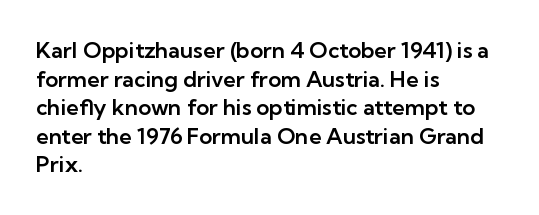
A normal amount of white space separates one row of letters from the next. Unmarked baselines from the first word to the last. These lines were composed using upright roman letters. Compared with typical body copy, the letter spacing here is the same. Line beginnings align vertically; line endings do not.
